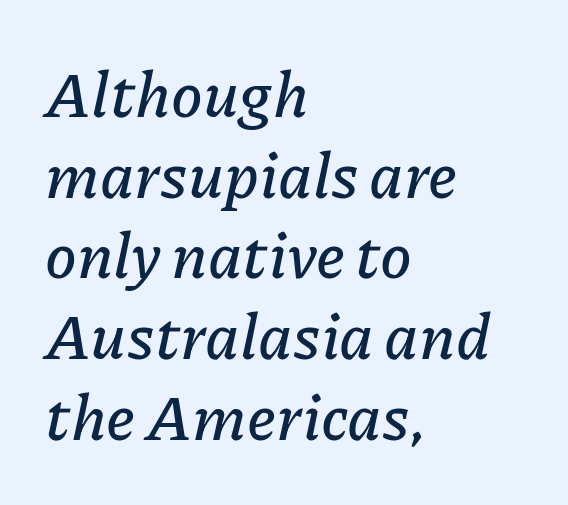
The image shows 64 px text type, italic (leaning right); set left-aligned, normal line spacing (1.26x), normal letter spacing, not underlined; low stroke contrast and a medium x-height.
